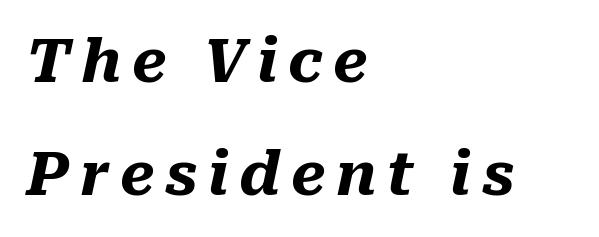
Q: Is the text bold? A: Yes.
Q: Is the text italic (slanted)? A: Yes, it leans right by about 10 degrees.
Q: Is the text underlined? A: No.
Q: How is the paragraph aligned? A: Left-aligned.
Q: Is the spacing between lines tight, normal or loose? A: Loose.
Q: Width (condensed, normal, or wide)? A: Normal.
Q: Stroke contrast? A: Medium.
Q: x-height? A: Medium.
Q: Monospaced? A: No.
